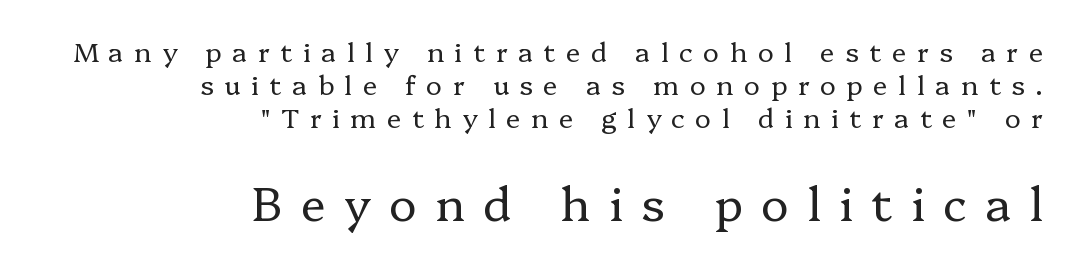
{"serif": "yes", "italic": "no", "bold": "no", "weight": "regular", "width": "normal", "stroke_contrast": "low", "x_height": "medium", "monospaced": "no", "underline": "no", "align": "right", "line_spacing_ratio": 1.23, "letter_spacing": "wide", "letter_spacing_em": 0.39, "larger_block": "second", "size_ratio": 1.74, "glyph_px": 47}
